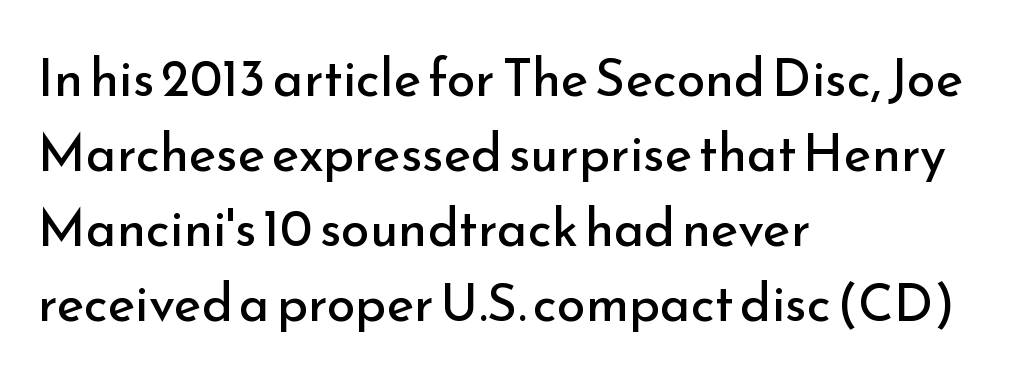
The image shows 52 px regular-weight sans-serif type, upright; set left-aligned, normal line spacing (1.44x), normal letter spacing, not underlined; low stroke contrast and a small x-height.
